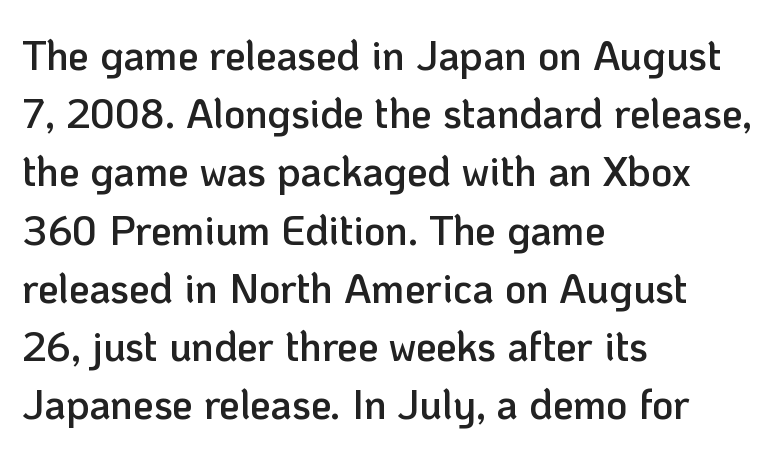
{"serif": "no", "italic": "no", "bold": "semi", "weight": "semibold", "width": "normal", "stroke_contrast": "low", "x_height": "medium", "monospaced": "no", "underline": "no", "align": "left", "line_spacing": "normal", "line_spacing_ratio": 1.42, "letter_spacing": "normal", "letter_spacing_em": 0.0, "glyph_px": 41}
